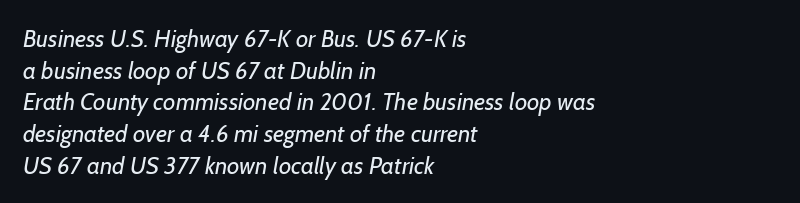
Letter spacing: default. Does the leading feel generous? No, just average. The gap between lines stays unmarked. The compositor pushed each line to the left boundary.
